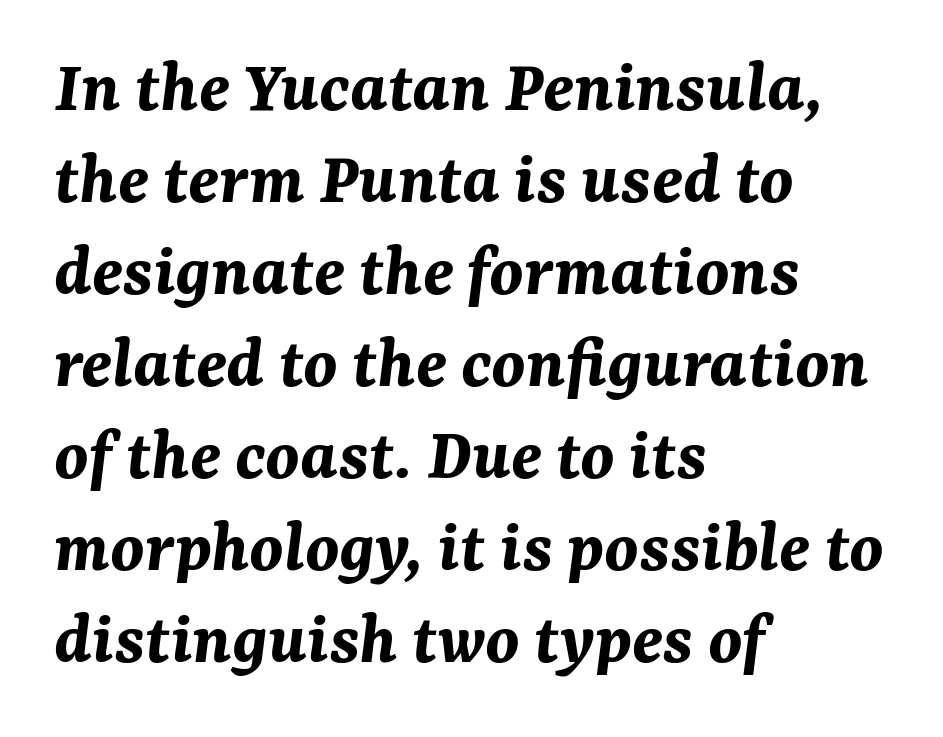
The image shows 76 px bold type, italic (leaning right); set left-aligned, line spacing 1.21x, normal letter spacing, not underlined; medium stroke contrast and a medium x-height.
